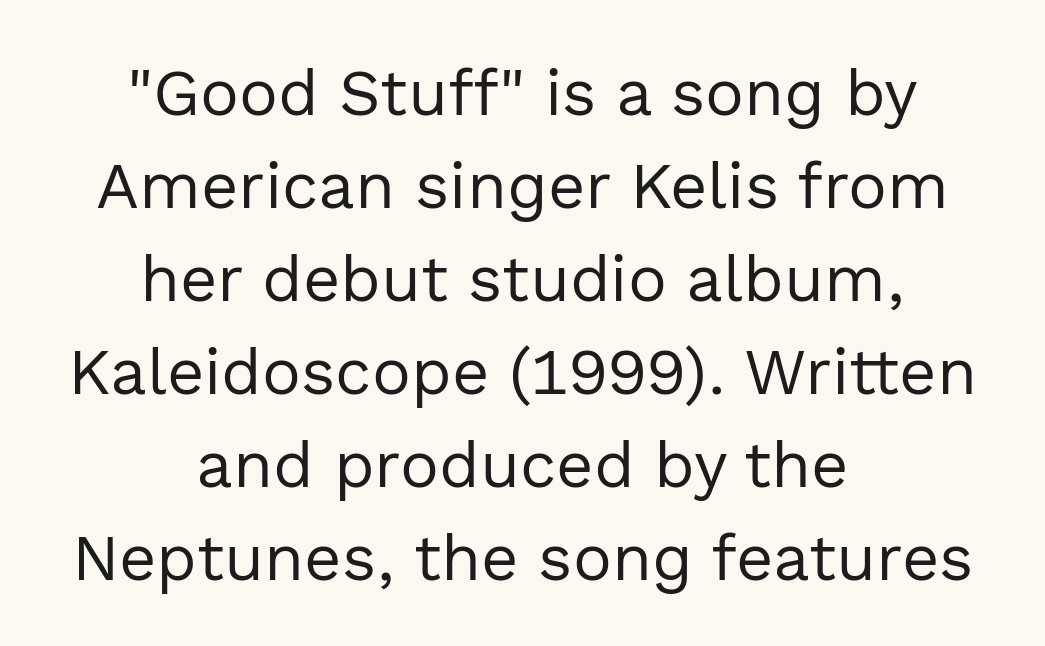
Q: Is the text bold? A: No.
Q: Is the text italic (slanted)? A: No, it is upright.
Q: Is the typeface a serif or a sans-serif typeface? A: Sans-serif.
Q: Is the text underlined? A: No.
Q: How is the paragraph aligned? A: Centered.
Q: Is the spacing between letters normal or unusually wide? A: Normal.
Q: Is the spacing between lines tight, normal or loose? A: Normal.
Q: Width (condensed, normal, or wide)? A: Normal.
Q: x-height? A: Medium.
Q: Monospaced? A: No.
